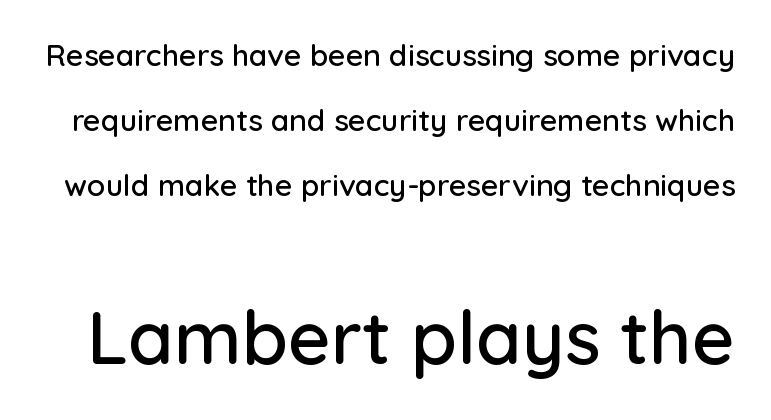
The image shows 74 px sans-serif type, upright; set loose line spacing (2.17x), normal letter spacing, not underlined; the second (bottom) block is 2.47x larger; low stroke contrast and a medium x-height.
